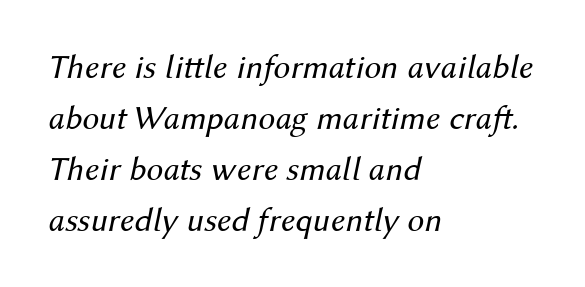
Q: Is the text bold? A: No.
Q: Is the text italic (slanted)? A: Yes, it leans right by about 12 degrees.
Q: Is the text underlined? A: No.
Q: How is the paragraph aligned? A: Left-aligned.
Q: Is the spacing between letters normal or unusually wide? A: Normal.
Q: Is the spacing between lines tight, normal or loose? A: Normal.
Q: Width (condensed, normal, or wide)? A: Normal.
Q: Stroke contrast? A: Medium.
Q: x-height? A: Medium.
Q: Monospaced? A: No.
